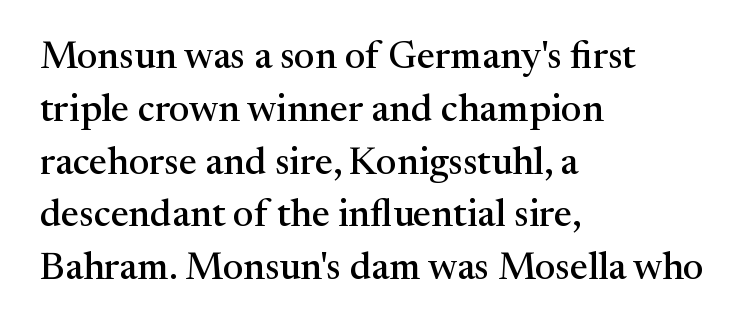
The image shows 38 px serif type, upright; set left-aligned, normal line spacing (1.39x), normal letter spacing, not underlined; medium stroke contrast and a medium x-height.
